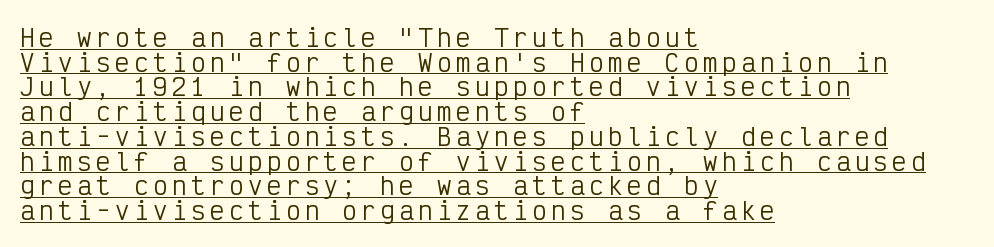
A roman cut, with each character standing at attention. The typesetter chose a ragged-right arrangement here. Successive baselines arrive quickly, one right under another. Glance below the letters and you will spot a drawn line.
